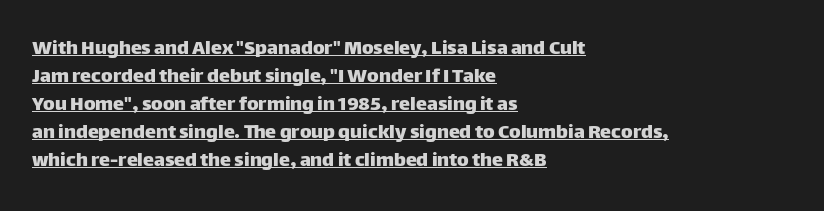
{"italic": "no", "underline": "yes", "align": "left", "line_spacing": "normal", "line_spacing_ratio": 1.27, "letter_spacing": "normal", "letter_spacing_em": 0.0, "glyph_px": 22}
